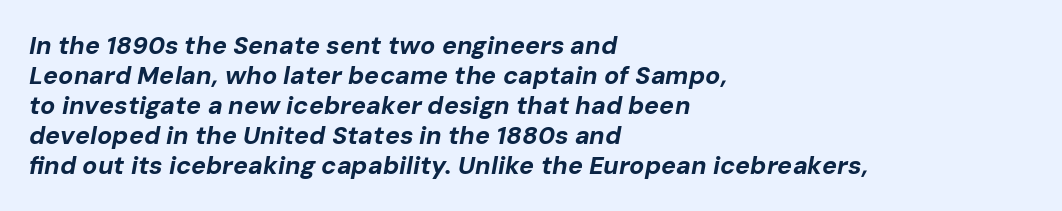
{"italic": "yes", "lean": "right", "slant_degrees": 10, "bold": "yes", "underline": "no", "align": "left", "line_spacing_ratio": 1.2, "letter_spacing": "normal", "letter_spacing_em": 0.0, "glyph_px": 25}
